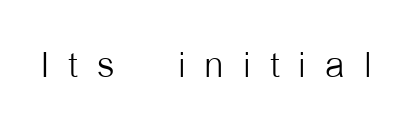
The type family on display is of the sans-serif kind. Here the designer chose a conventional face with non-uniform glyph widths. Nothing heavy about these letters — not bold at all. The zone under the glyphs is completely vacant. Posture: straight, roman, zero tilt.
